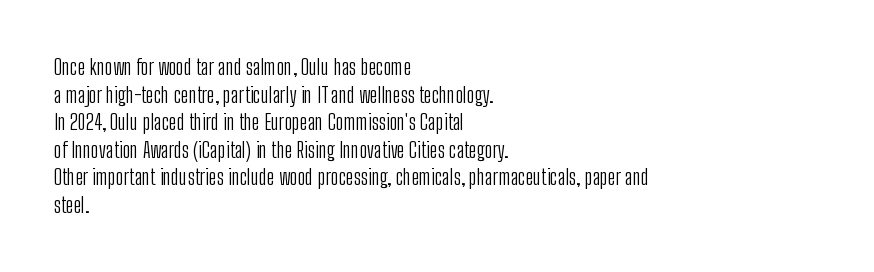
Q: Is the text bold? A: No.
Q: Is the text italic (slanted)? A: No, it is upright.
Q: Is the text underlined? A: No.
Q: How is the paragraph aligned? A: Left-aligned.
Q: Is the spacing between letters normal or unusually wide? A: Normal.
Q: Is the spacing between lines tight, normal or loose? A: Normal.
